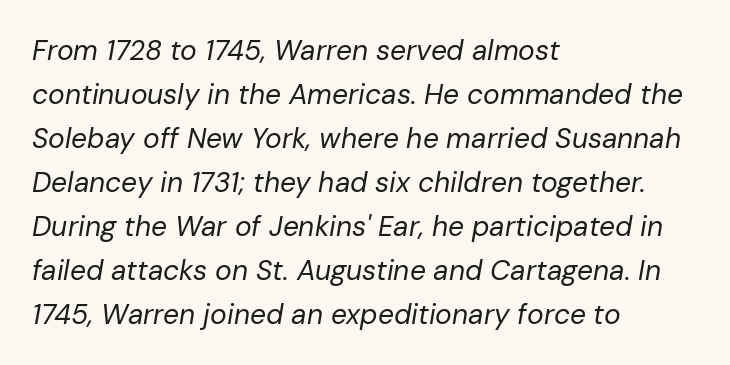
The image shows 28 px regular-weight type, italic (leaning right); set left-aligned, normal line spacing (1.57x), normal letter spacing, not underlined; low stroke contrast and a medium x-height.
